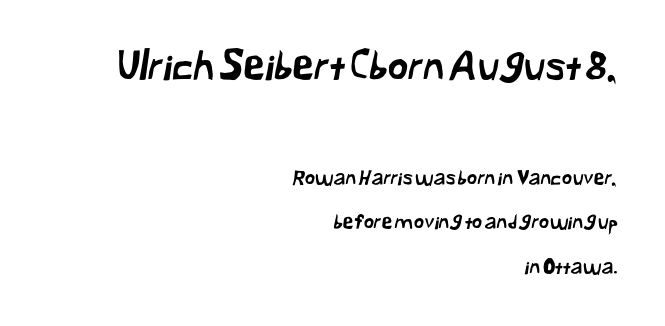
The image shows 40 px sans-serif type; set right-aligned, loose line spacing (2.22x), normal letter spacing, not underlined; the first (top) block is 2.0x larger; low stroke contrast and a medium x-height.
